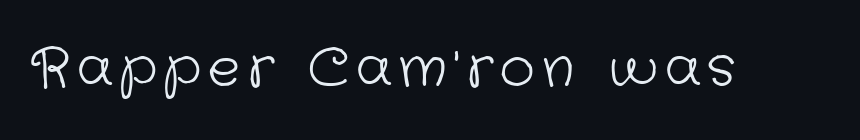
Regarding serifs, this sample does without them. Weight: not bold — regular or lighter. Glance below the letters and you will spot only blank space. Looks like regular typesetting: each glyph gets only the width it needs.
